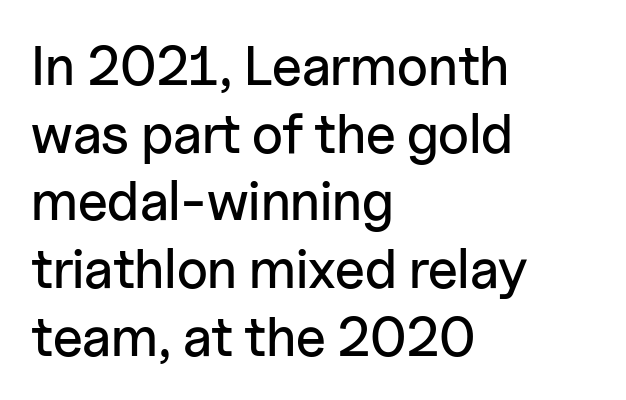
Q: Is the text italic (slanted)? A: No, it is upright.
Q: Is the typeface a serif or a sans-serif typeface? A: Sans-serif.
Q: Is the text underlined? A: No.
Q: How is the paragraph aligned? A: Left-aligned.
Q: Is the spacing between letters normal or unusually wide? A: Normal.
Q: Width (condensed, normal, or wide)? A: Normal.
Q: Stroke contrast? A: Low.
Q: x-height? A: Medium.
Q: Monospaced? A: No.
